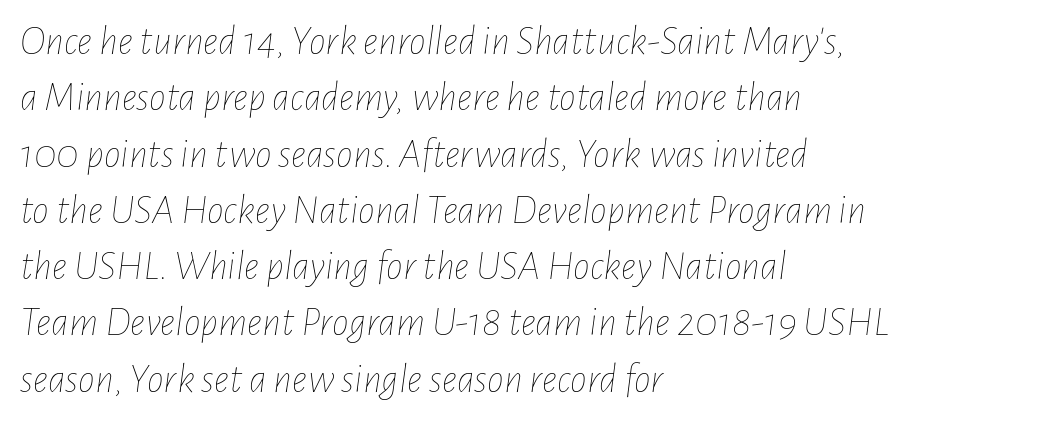
{"italic": "yes", "lean": "right", "slant_degrees": 7, "bold": "no", "weight": "thin", "width": "condensed", "stroke_contrast": "low", "x_height": "medium", "monospaced": "no", "underline": "no", "align": "left", "line_spacing": "normal", "line_spacing_ratio": 1.34, "letter_spacing": "normal", "letter_spacing_em": 0.0, "glyph_px": 42}
